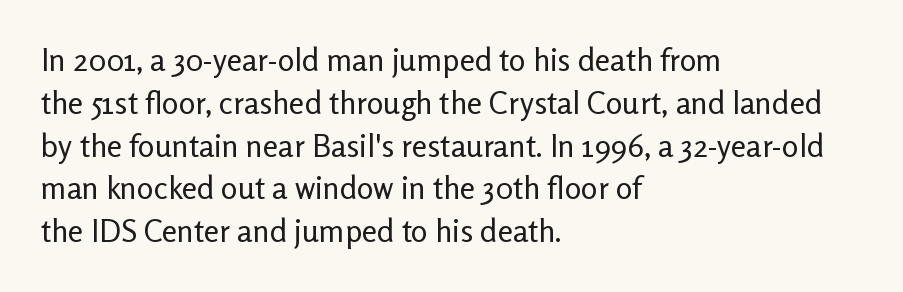
{"serif": "no", "italic": "no", "bold": "no", "weight": "regular", "width": "normal", "stroke_contrast": "low", "x_height": "medium", "monospaced": "no", "underline": "no", "align": "left", "line_spacing": "normal", "line_spacing_ratio": 1.38, "letter_spacing": "normal", "letter_spacing_em": 0.0, "glyph_px": 31}
